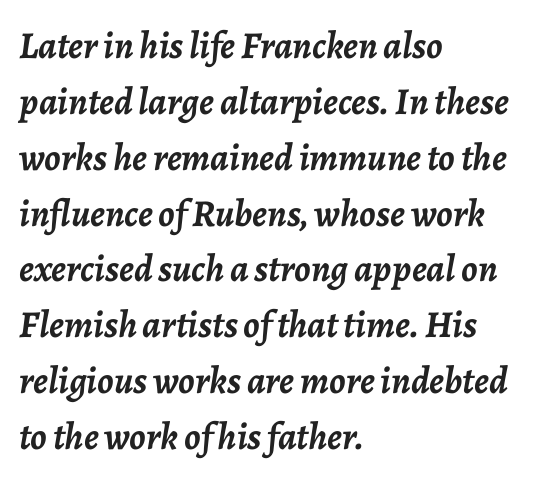
Q: Is the text bold? A: Yes.
Q: Is the text italic (slanted)? A: Yes, it leans right by about 7 degrees.
Q: Is the text underlined? A: No.
Q: How is the paragraph aligned? A: Left-aligned.
Q: Is the spacing between letters normal or unusually wide? A: Normal.
Q: Is the spacing between lines tight, normal or loose? A: Normal.
Q: Width (condensed, normal, or wide)? A: Normal.
Q: Stroke contrast? A: Low.
Q: x-height? A: Medium.
Q: Monospaced? A: No.
